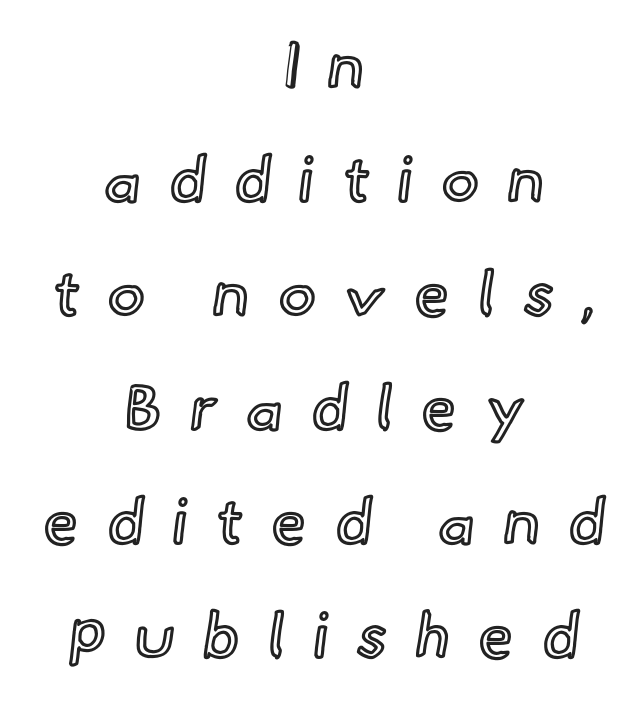
Q: Is the text italic (slanted)? A: Yes.
Q: Is the text underlined? A: No.
Q: How is the paragraph aligned? A: Centered.
Q: Is the spacing between letters normal or unusually wide? A: Unusually wide.
Q: Width (condensed, normal, or wide)? A: Normal.
Q: x-height? A: Small.
Q: Monospaced? A: No.
